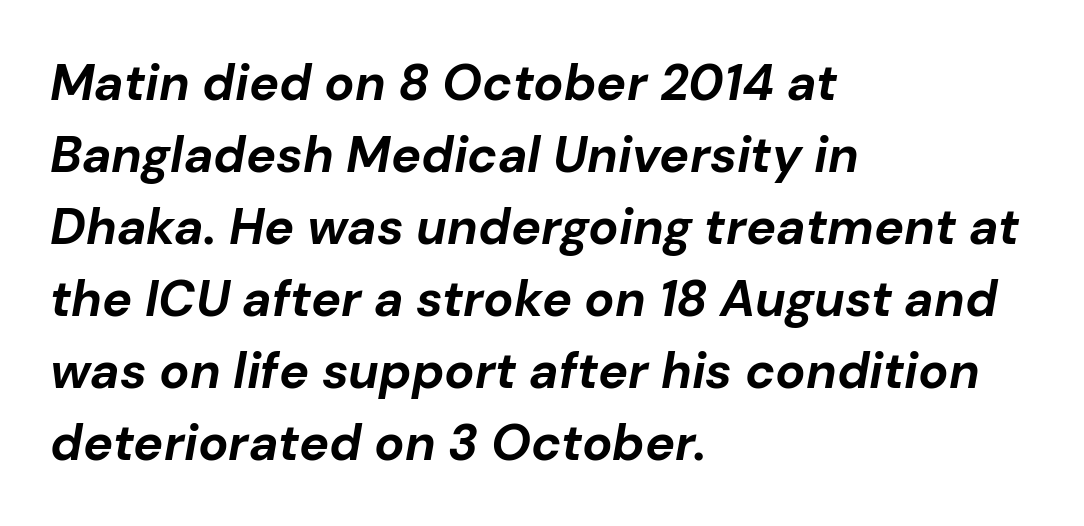
Q: Is the text bold? A: Yes.
Q: Is the text italic (slanted)? A: Yes, it leans right by about 10 degrees.
Q: Is the text underlined? A: No.
Q: How is the paragraph aligned? A: Left-aligned.
Q: Is the spacing between letters normal or unusually wide? A: Normal.
Q: Is the spacing between lines tight, normal or loose? A: Normal.
Q: Width (condensed, normal, or wide)? A: Normal.
Q: Stroke contrast? A: Low.
Q: x-height? A: Medium.
Q: Monospaced? A: No.
